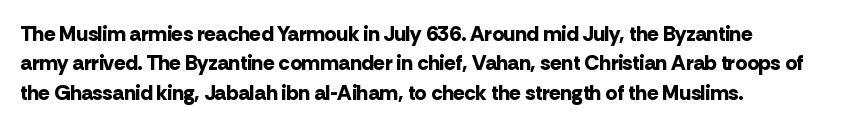
{"italic": "no", "bold": "yes", "underline": "no", "align": "left", "line_spacing": "normal", "line_spacing_ratio": 1.4, "letter_spacing": "normal", "letter_spacing_em": 0.0, "glyph_px": 21}
